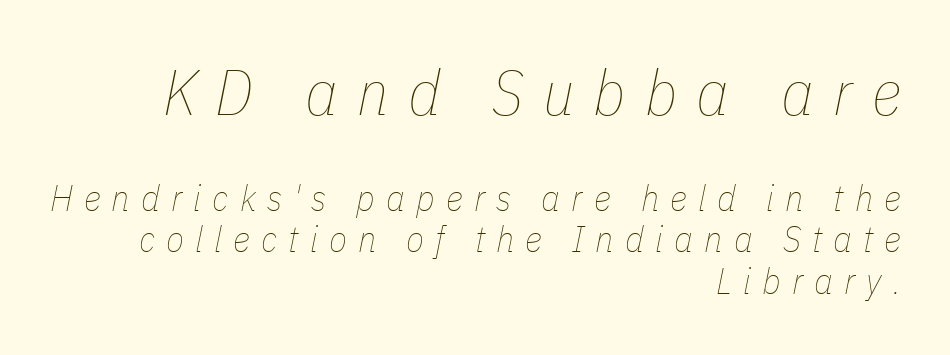
Q: Is the text bold? A: No.
Q: Is the text italic (slanted)? A: Yes, it leans right by about 11 degrees.
Q: Is the text underlined? A: No.
Q: How is the paragraph aligned? A: Right-aligned.
Q: Is the spacing between letters normal or unusually wide? A: Unusually wide.
Q: Is the spacing between lines tight, normal or loose? A: Tight.
Q: Which block of text is set in a larger size, the first (top) or the second (bottom)? A: The first (top) one.
Q: Width (condensed, normal, or wide)? A: Condensed.
Q: Stroke contrast? A: Low.
Q: x-height? A: Medium.
Q: Monospaced? A: No.
